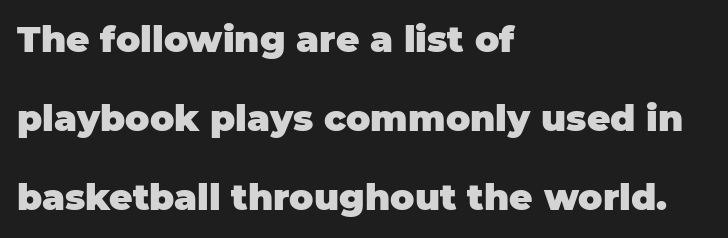
The image shows 36 px heavy sans-serif type, upright; set left-aligned, loose line spacing (2.2x), normal letter spacing, not underlined; low stroke contrast and a large x-height.
